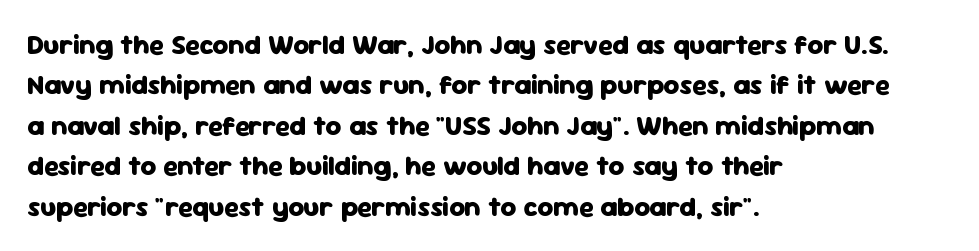
{"italic": "no", "bold": "yes", "underline": "no", "align": "left", "line_spacing": "normal", "line_spacing_ratio": 1.5, "letter_spacing": "normal", "letter_spacing_em": 0.0, "glyph_px": 27}
